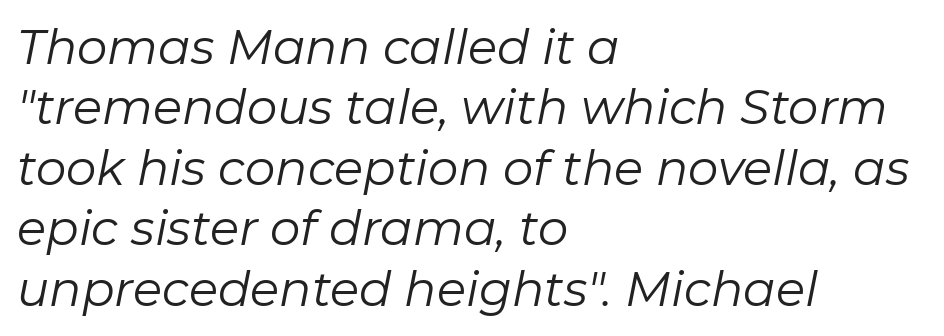
{"italic": "yes", "lean": "right", "slant_degrees": 11, "bold": "no", "weight": "regular", "width": "normal", "stroke_contrast": "low", "x_height": "medium", "monospaced": "no", "underline": "no", "align": "left", "line_spacing": "normal", "line_spacing_ratio": 1.26, "letter_spacing": "normal", "letter_spacing_em": 0.0, "glyph_px": 48}
